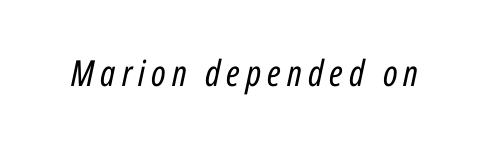
Varying glyph widths throughout — classic text-font behaviour. The specimen reads as italic at a glance. A quiet, ordinary-to-light weight characterises the typeface. Plain, unruled lines of type.
